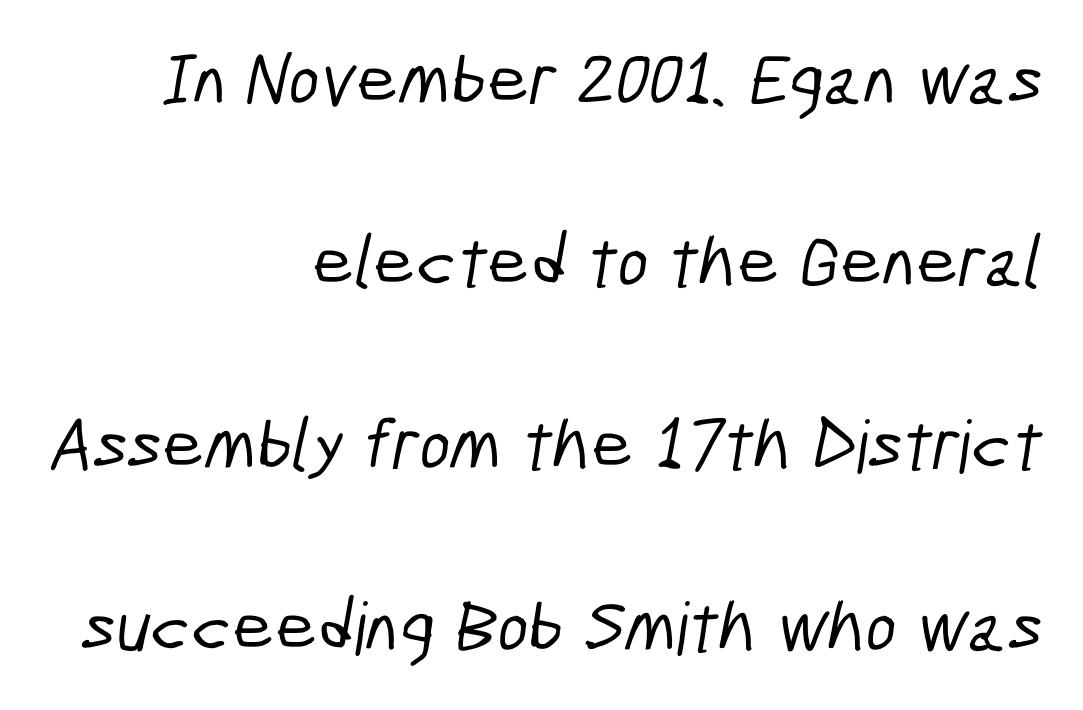
The compositor pushed each line to the right boundary. No extra tracking has been applied to these lines. Unlike a traditional serif, this face leaves its strokes unadorned. The space directly below the letters is spotless.
